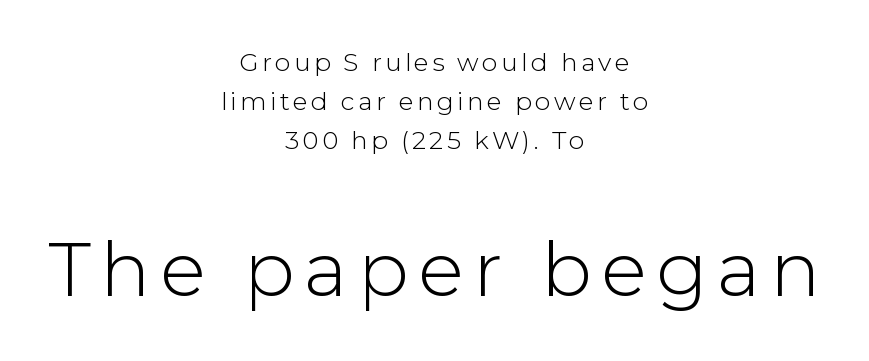
{"serif": "no", "italic": "no", "bold": "no", "weight": "light", "width": "normal", "stroke_contrast": "low", "x_height": "medium", "monospaced": "no", "underline": "no", "align": "center", "line_spacing": "normal", "line_spacing_ratio": 1.56, "larger_block": "second", "size_ratio": 3.0, "glyph_px": 75}
